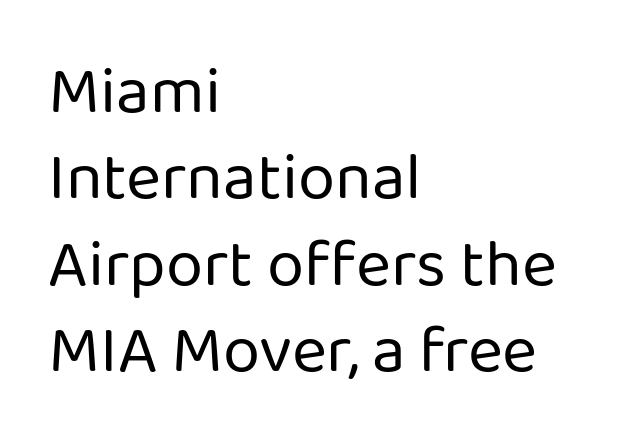
Q: Is the text bold? A: No.
Q: Is the text italic (slanted)? A: No, it is upright.
Q: Is the typeface a serif or a sans-serif typeface? A: Sans-serif.
Q: Is the text underlined? A: No.
Q: How is the paragraph aligned? A: Left-aligned.
Q: Is the spacing between letters normal or unusually wide? A: Normal.
Q: Is the spacing between lines tight, normal or loose? A: Normal.
Q: Width (condensed, normal, or wide)? A: Normal.
Q: Stroke contrast? A: Low.
Q: x-height? A: Medium.
Q: Monospaced? A: No.
